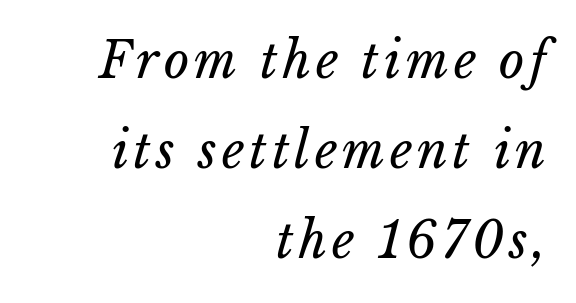
The image shows 49 px regular-weight type, italic (leaning right); set right-aligned, line spacing 1.84x, not underlined; low stroke contrast and a medium x-height.
